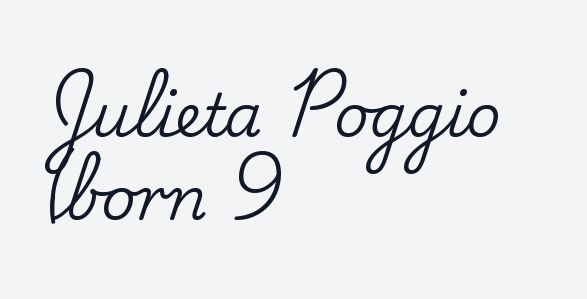
The image shows 60 px serif type; set left-aligned, normal line spacing (1.39x), normal letter spacing, not underlined; low stroke contrast and a small x-height.
